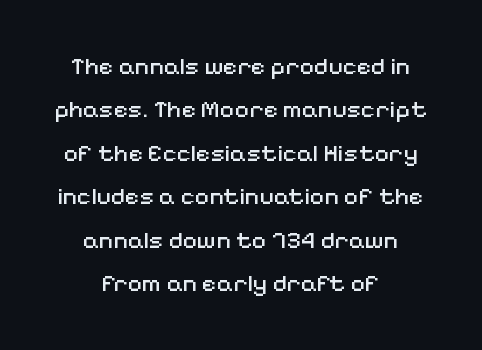
{"italic": "no", "bold": "no", "underline": "no", "align": "center", "line_spacing_ratio": 1.74, "letter_spacing": "normal", "letter_spacing_em": 0.0, "glyph_px": 25}
